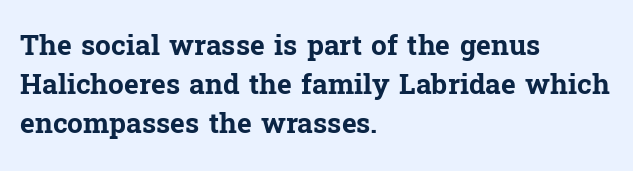
Q: Is the text bold? A: Yes.
Q: Is the text italic (slanted)? A: No, it is upright.
Q: Is the typeface a serif or a sans-serif typeface? A: Serif.
Q: Is the text underlined? A: No.
Q: How is the paragraph aligned? A: Left-aligned.
Q: Is the spacing between letters normal or unusually wide? A: Normal.
Q: Is the spacing between lines tight, normal or loose? A: Normal.
Q: Width (condensed, normal, or wide)? A: Normal.
Q: Stroke contrast? A: Low.
Q: x-height? A: Medium.
Q: Monospaced? A: No.
